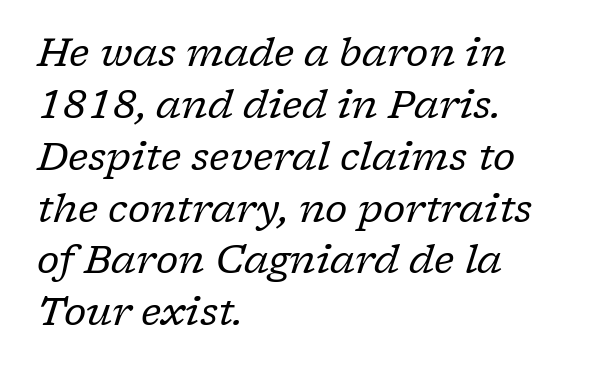
{"serif": "yes", "italic": "yes", "lean": "right", "slant_degrees": 17, "bold": "no", "weight": "regular", "width": "normal", "stroke_contrast": "low", "x_height": "medium", "monospaced": "no", "underline": "no", "align": "left", "line_spacing": "normal", "line_spacing_ratio": 1.33, "letter_spacing": "normal", "letter_spacing_em": 0.0, "glyph_px": 39}
